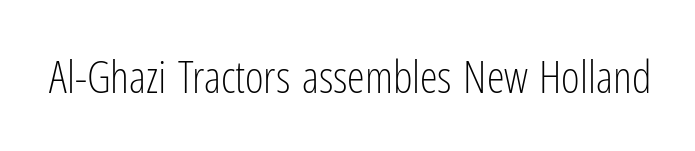
Q: Is the text bold? A: No.
Q: Is the text italic (slanted)? A: No, it is upright.
Q: Is the typeface a serif or a sans-serif typeface? A: Sans-serif.
Q: Is the text underlined? A: No.
Q: Is the spacing between letters normal or unusually wide? A: Normal.
Q: Width (condensed, normal, or wide)? A: Condensed.
Q: Stroke contrast? A: Low.
Q: x-height? A: Medium.
Q: Monospaced? A: No.
